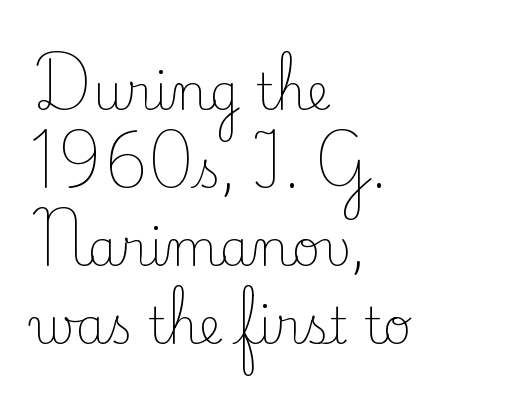
Nope, not italic — everything's standing straight. The strip under each line holds only bare page. Horizontal alignment here is leftward, the default for most running prose. Weight: regular or lighter. The designer left line spacing at the default. Is this a fixed-width face? No — the glyphs have proportional, varying widths.
